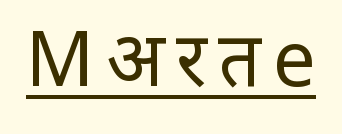
Glance below the letters and you will spot a drawn line. The typeface chosen for these lines omits serifs. Is this a fixed-width face? No — the glyphs have proportional, varying widths. Ink coverage per letter is moderate at most.
